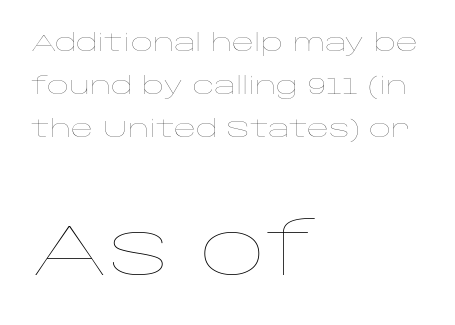
{"italic": "no", "bold": "no", "weight": "thin", "width": "wide", "stroke_contrast": "low", "x_height": "large", "monospaced": "no", "underline": "no", "align": "left", "line_spacing_ratio": 1.79, "letter_spacing": "normal", "letter_spacing_em": 0.0, "larger_block": "second", "size_ratio": 3.0, "glyph_px": 72}
